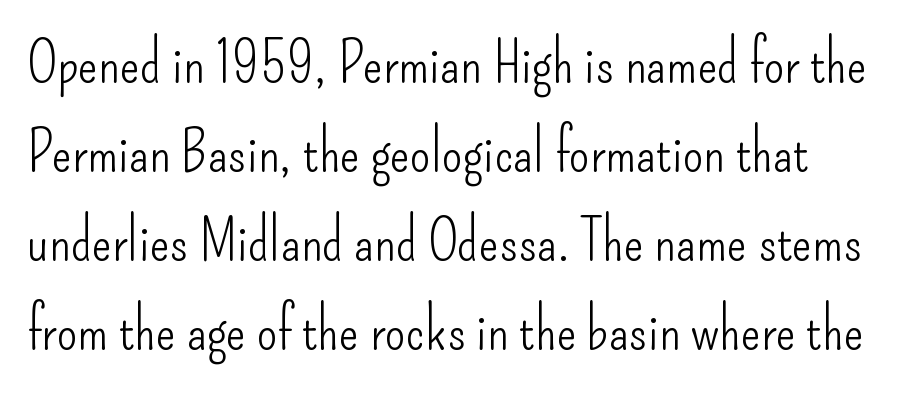
The face used here is rendered with its standard letterfit. The text was rendered using a sans face with plain stroke endings. Horizontal bands of white between lines are of average thickness. No letter is thick-stroked: the sample isn't bold. Every stem runs plumb, perpendicular to the baseline.
